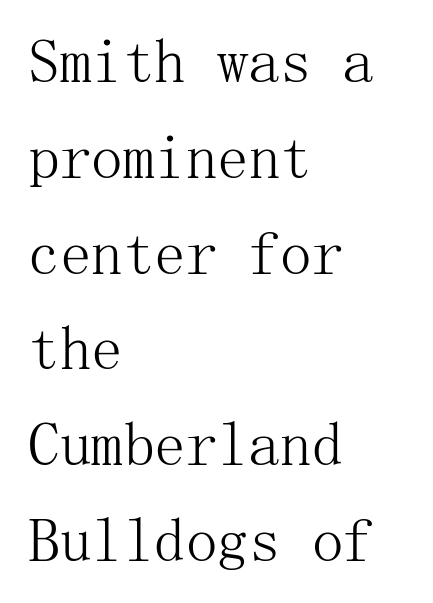
Q: Is the text bold? A: No.
Q: Is the text italic (slanted)? A: No, it is upright.
Q: Is the typeface a serif or a sans-serif typeface? A: Serif.
Q: Is the text underlined? A: No.
Q: How is the paragraph aligned? A: Left-aligned.
Q: Is the spacing between letters normal or unusually wide? A: Normal.
Q: Is the spacing between lines tight, normal or loose? A: Normal.
Q: Width (condensed, normal, or wide)? A: Normal.
Q: Stroke contrast? A: Medium.
Q: x-height? A: Medium.
